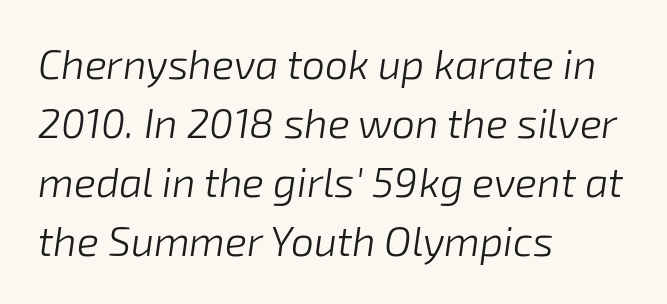
{"italic": "yes", "lean": "right", "slant_degrees": 8, "bold": "no", "weight": "light", "width": "normal", "stroke_contrast": "low", "x_height": "medium", "monospaced": "no", "underline": "no", "align": "left", "line_spacing": "normal", "line_spacing_ratio": 1.44, "letter_spacing": "normal", "letter_spacing_em": 0.0, "glyph_px": 41}
